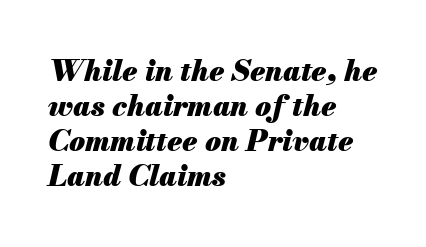
{"italic": "yes", "lean": "right", "slant_degrees": 13, "bold": "yes", "weight": "heavy", "width": "normal", "stroke_contrast": "medium", "x_height": "small", "monospaced": "no", "underline": "no", "align": "left", "line_spacing_ratio": 1.21, "letter_spacing": "normal", "letter_spacing_em": 0.0, "glyph_px": 29}
